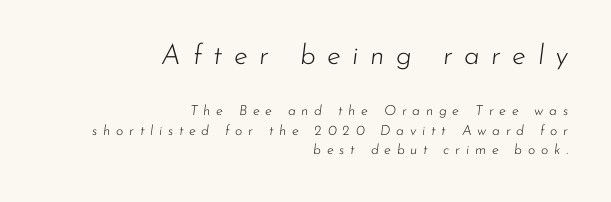
Q: Is the text bold? A: No.
Q: Is the text italic (slanted)? A: Yes, it leans right by about 7 degrees.
Q: Is the text underlined? A: No.
Q: How is the paragraph aligned? A: Right-aligned.
Q: Is the spacing between letters normal or unusually wide? A: Unusually wide.
Q: Is the spacing between lines tight, normal or loose? A: Normal.
Q: Which block of text is set in a larger size, the first (top) or the second (bottom)? A: The first (top) one.
Q: Width (condensed, normal, or wide)? A: Normal.
Q: Stroke contrast? A: Low.
Q: x-height? A: Small.
Q: Monospaced? A: No.
